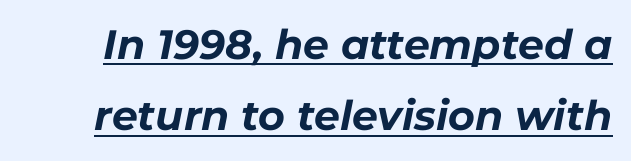
Q: Is the text bold? A: Yes.
Q: Is the text italic (slanted)? A: Yes, it leans right by about 11 degrees.
Q: Is the text underlined? A: Yes.
Q: Is the spacing between letters normal or unusually wide? A: Normal.
Q: Width (condensed, normal, or wide)? A: Normal.
Q: Stroke contrast? A: Low.
Q: x-height? A: Medium.
Q: Monospaced? A: No.
